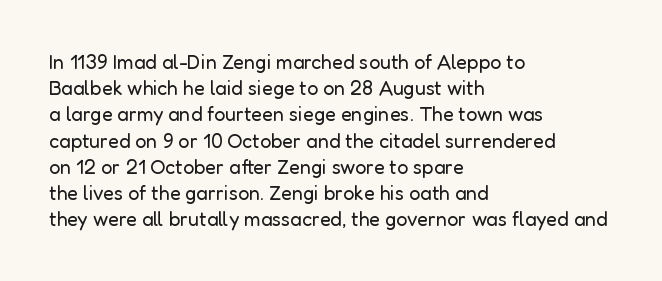
The image shows 20 px text type, upright; set left-aligned, normal line spacing (1.31x), normal letter spacing, not underlined.
